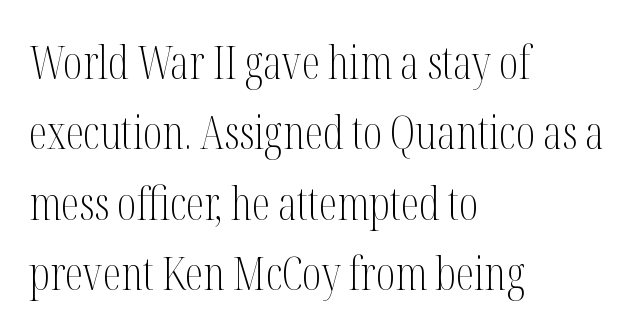
Does the lettering tilt? It doesn't — this is upright. Examine the stroke ends and you'll spot serifs. How are the letters spaced? Ordinarily, with no added tracking. The font is comparable to plain body text, perhaps lighter. Rows of type keep a routine distance in the vertical direction.
